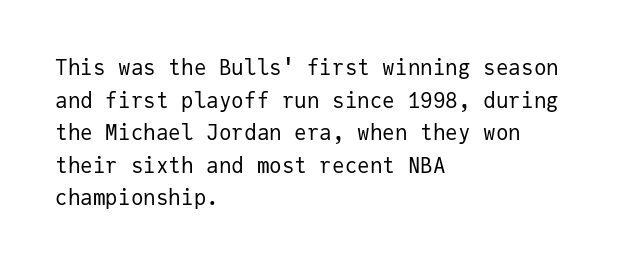
The image shows 21 px text type, upright; set left-aligned, normal line spacing (1.55x), normal letter spacing, not underlined.
